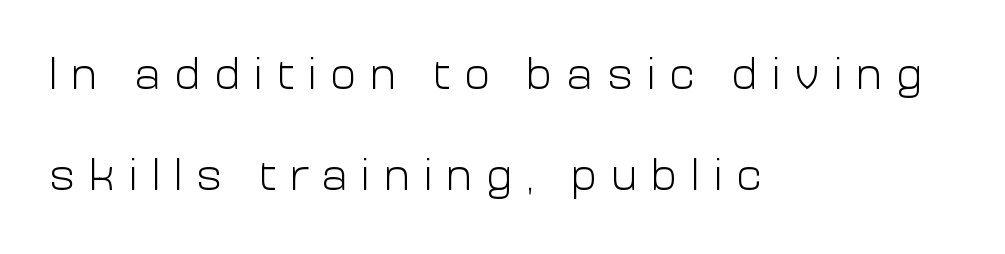
{"serif": "no", "italic": "no", "bold": "no", "weight": "light", "width": "normal", "stroke_contrast": "low", "x_height": "medium", "monospaced": "no", "underline": "no", "align": "left", "line_spacing": "loose", "line_spacing_ratio": 2.3, "letter_spacing": "wide", "letter_spacing_em": 0.31, "glyph_px": 44}
